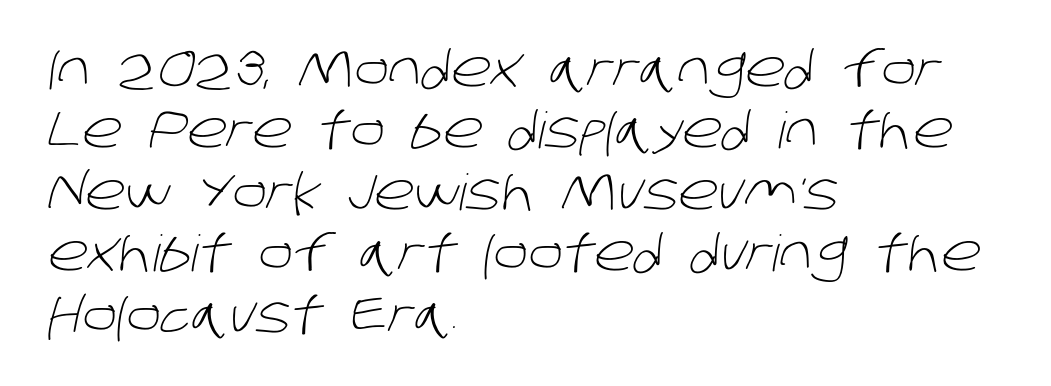
Q: Is the text bold? A: No.
Q: Is the typeface a serif or a sans-serif typeface? A: Sans-serif.
Q: Is the text underlined? A: No.
Q: How is the paragraph aligned? A: Left-aligned.
Q: Is the spacing between letters normal or unusually wide? A: Normal.
Q: Width (condensed, normal, or wide)? A: Normal.
Q: Stroke contrast? A: Low.
Q: x-height? A: Large.
Q: Monospaced? A: No.
